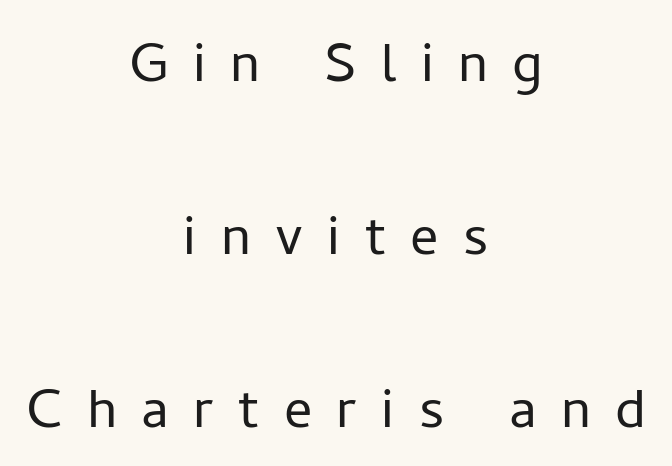
{"serif": "no", "italic": "no", "bold": "no", "weight": "light", "width": "normal", "stroke_contrast": "low", "x_height": "medium", "monospaced": "no", "underline": "no", "align": "center", "line_spacing": "loose", "line_spacing_ratio": 2.47, "letter_spacing": "wide", "letter_spacing_em": 0.35, "glyph_px": 70}
